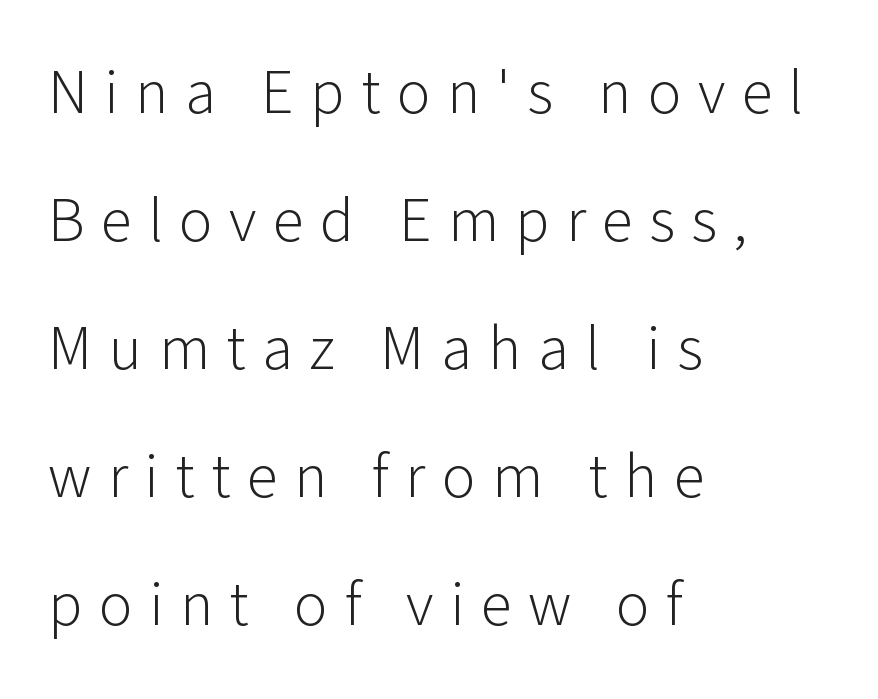
{"serif": "no", "italic": "no", "bold": "no", "weight": "light", "width": "normal", "stroke_contrast": "low", "x_height": "medium", "monospaced": "no", "underline": "no", "align": "left", "line_spacing": "loose", "line_spacing_ratio": 2.03, "letter_spacing": "wide", "letter_spacing_em": 0.26, "glyph_px": 63}
